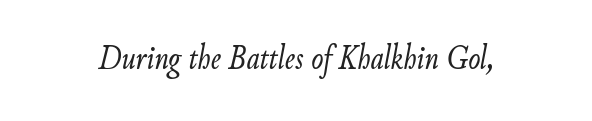
The image shows 36 px light, condensed type, italic (leaning right); set normal letter spacing, not underlined; low stroke contrast and a small x-height.
